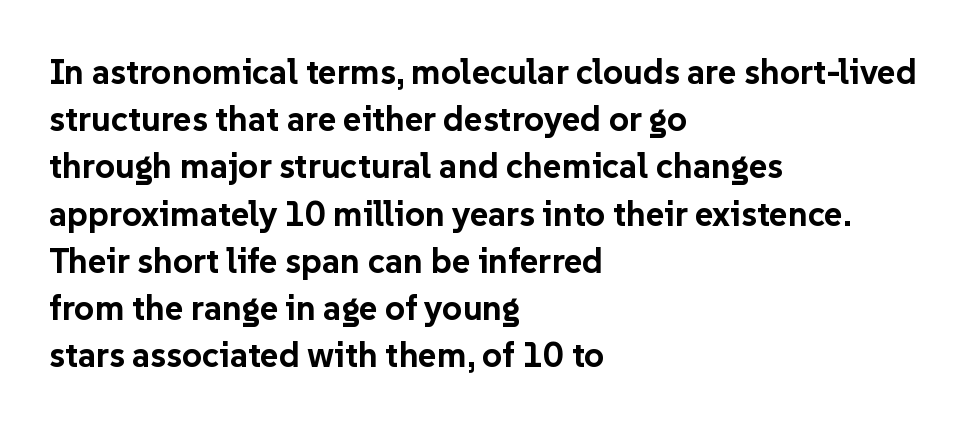
Proportional: the letters do not fall into vertical columns. The designer went with a sans here, leaving each stem footless. The leading is moderate, giving the passage an even texture. Ordinary non-slanted type is in use.
